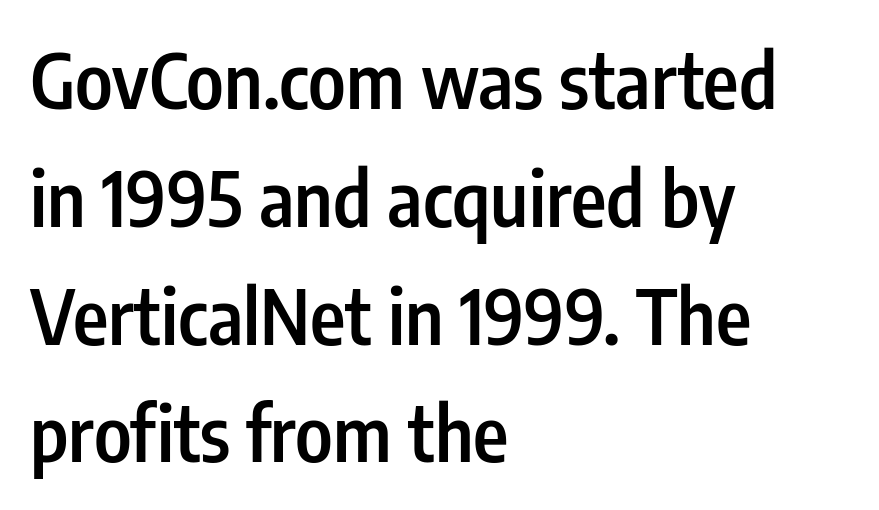
{"serif": "no", "italic": "no", "bold": "semi", "weight": "semibold", "width": "condensed", "stroke_contrast": "low", "x_height": "medium", "monospaced": "no", "underline": "no", "align": "left", "line_spacing": "normal", "line_spacing_ratio": 1.55, "letter_spacing": "normal", "letter_spacing_em": 0.0, "glyph_px": 76}
